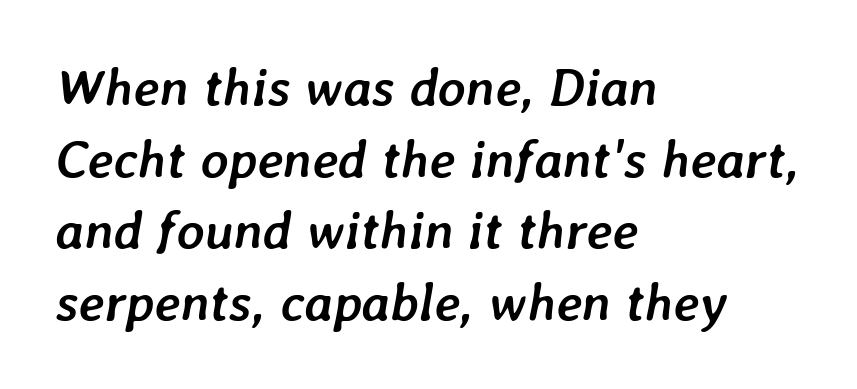
The image shows 53 px semibold type, italic (leaning right); set left-aligned, normal line spacing (1.35x), normal letter spacing, not underlined; low stroke contrast and a medium x-height.
